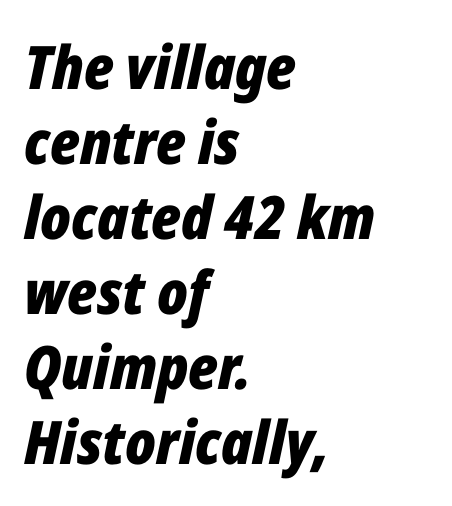
{"italic": "yes", "lean": "right", "slant_degrees": 12, "bold": "yes", "weight": "bold", "width": "condensed", "stroke_contrast": "low", "x_height": "medium", "monospaced": "no", "underline": "no", "align": "left", "line_spacing": "normal", "line_spacing_ratio": 1.25, "letter_spacing": "normal", "letter_spacing_em": 0.0, "glyph_px": 60}
